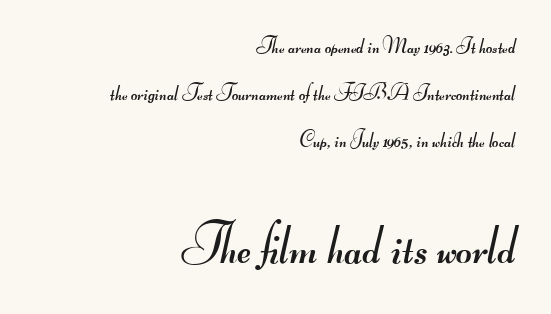
{"serif": "no", "bold": "no", "weight": "regular", "width": "wide", "stroke_contrast": "medium", "monospaced": "no", "underline": "no", "align": "right", "line_spacing": "loose", "line_spacing_ratio": 2.14, "letter_spacing": "normal", "letter_spacing_em": 0.0, "larger_block": "second", "size_ratio": 2.5, "glyph_px": 55}
